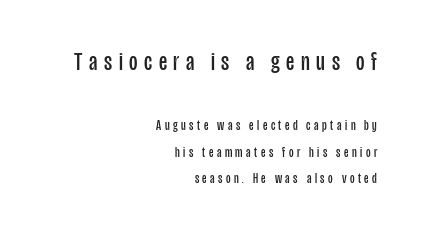
The image shows 26 px text type, upright; set right-aligned, loose line spacing (1.92x), unusually wide letter spacing (+0.25 em), not underlined; the first (top) block is 1.86x larger.
